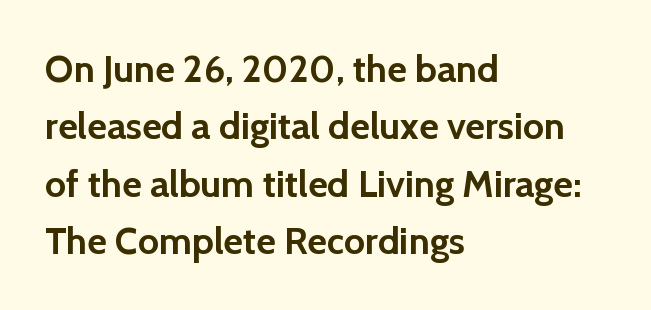
Q: Is the text bold? A: Yes.
Q: Is the text italic (slanted)? A: No, it is upright.
Q: Is the typeface a serif or a sans-serif typeface? A: Sans-serif.
Q: Is the text underlined? A: No.
Q: How is the paragraph aligned? A: Left-aligned.
Q: Is the spacing between letters normal or unusually wide? A: Normal.
Q: Is the spacing between lines tight, normal or loose? A: Normal.
Q: Width (condensed, normal, or wide)? A: Normal.
Q: x-height? A: Medium.
Q: Monospaced? A: No.
